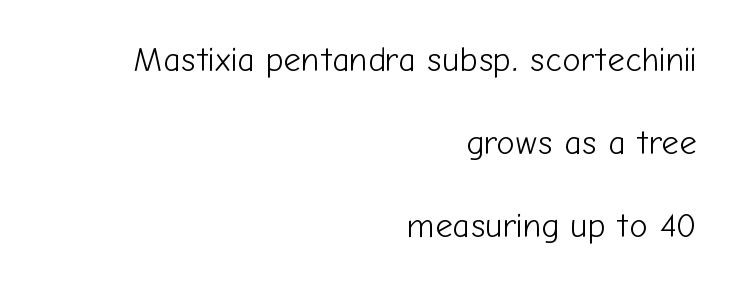
The image shows 34 px light sans-serif type, upright; set right-aligned, loose line spacing (2.44x), normal letter spacing, not underlined; low stroke contrast and a medium x-height.
